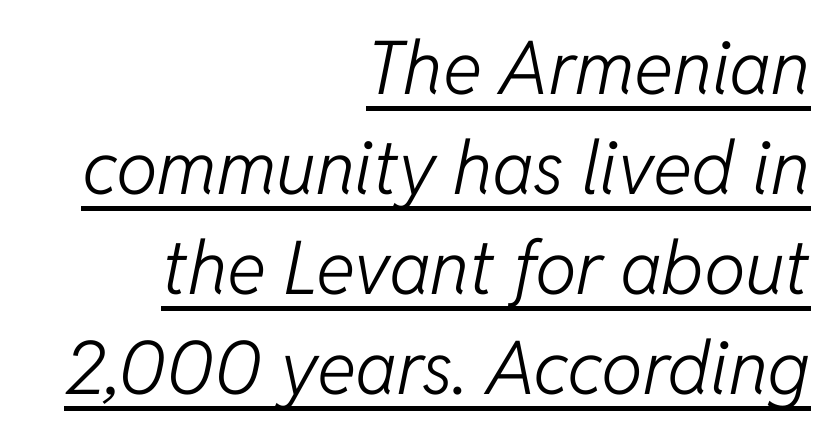
The face used here appears with an underline applied. Nothing unusual about the tracking: characters are spaced as the font intends. The vertical gap from one line to the next is medium. Designer's note — italics engaged. On a weight scale, this lands at 450 or below.
